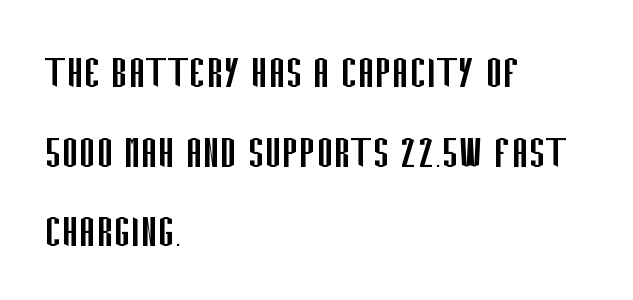
The image shows 51 px regular-weight, condensed sans-serif type, upright; set left-aligned, normal line spacing (1.56x), normal letter spacing, not underlined; low stroke contrast and a large x-height.
